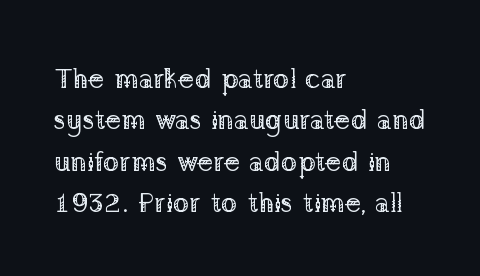
Q: Is the text bold? A: No.
Q: Is the text italic (slanted)? A: No, it is upright.
Q: Is the typeface a serif or a sans-serif typeface? A: Serif.
Q: Is the text underlined? A: No.
Q: How is the paragraph aligned? A: Left-aligned.
Q: Is the spacing between letters normal or unusually wide? A: Normal.
Q: Is the spacing between lines tight, normal or loose? A: Normal.
Q: Width (condensed, normal, or wide)? A: Normal.
Q: Stroke contrast? A: Low.
Q: x-height? A: Medium.
Q: Monospaced? A: No.
